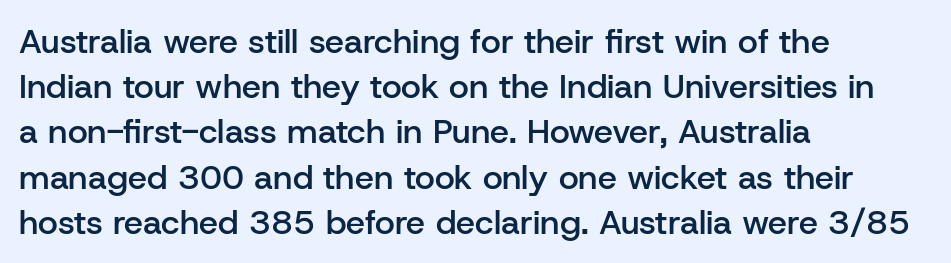
{"serif": "no", "italic": "no", "bold": "semi", "weight": "semibold", "width": "normal", "stroke_contrast": "low", "x_height": "medium", "monospaced": "no", "underline": "no", "align": "left", "line_spacing": "normal", "line_spacing_ratio": 1.33, "letter_spacing": "normal", "letter_spacing_em": 0.0, "glyph_px": 34}
